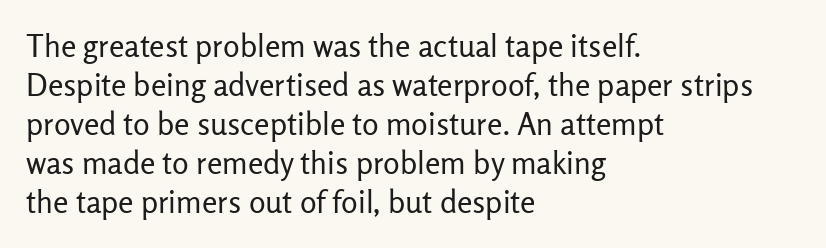
{"serif": "no", "italic": "no", "bold": "no", "weight": "regular", "width": "normal", "stroke_contrast": "low", "x_height": "medium", "monospaced": "no", "underline": "no", "align": "left", "line_spacing": "normal", "line_spacing_ratio": 1.26, "letter_spacing": "normal", "letter_spacing_em": 0.0, "glyph_px": 31}
